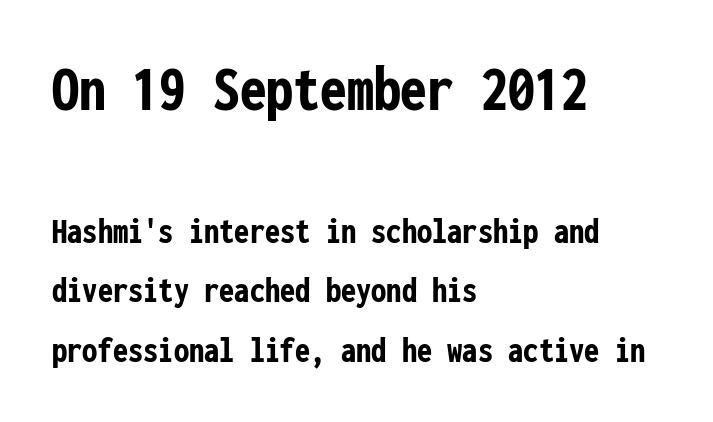
Q: Is the text bold? A: Yes.
Q: Is the text italic (slanted)? A: No, it is upright.
Q: Is the typeface a serif or a sans-serif typeface? A: Sans-serif.
Q: Is the text underlined? A: No.
Q: How is the paragraph aligned? A: Left-aligned.
Q: Is the spacing between letters normal or unusually wide? A: Normal.
Q: Is the spacing between lines tight, normal or loose? A: Normal.
Q: Which block of text is set in a larger size, the first (top) or the second (bottom)? A: The first (top) one.
Q: Width (condensed, normal, or wide)? A: Condensed.
Q: Stroke contrast? A: Low.
Q: x-height? A: Medium.
Q: Monospaced? A: Yes.
